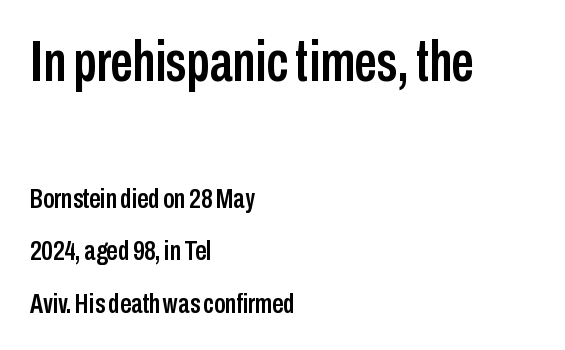
The image shows 57 px condensed sans-serif type, upright; set left-aligned, line spacing 1.88x, normal letter spacing, not underlined; the first (top) block is 2.04x larger; low stroke contrast and a medium x-height.
